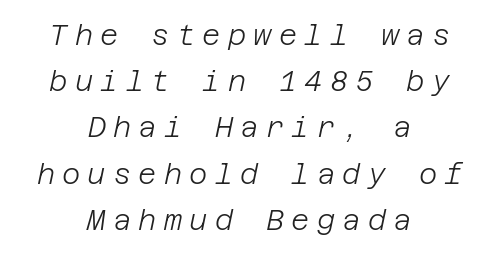
{"italic": "yes", "lean": "right", "slant_degrees": 12, "bold": "no", "weight": "light", "width": "normal", "stroke_contrast": "low", "x_height": "large", "underline": "no", "align": "center", "line_spacing": "normal", "line_spacing_ratio": 1.65, "letter_spacing": "wide", "letter_spacing_em": 0.26, "glyph_px": 28}
